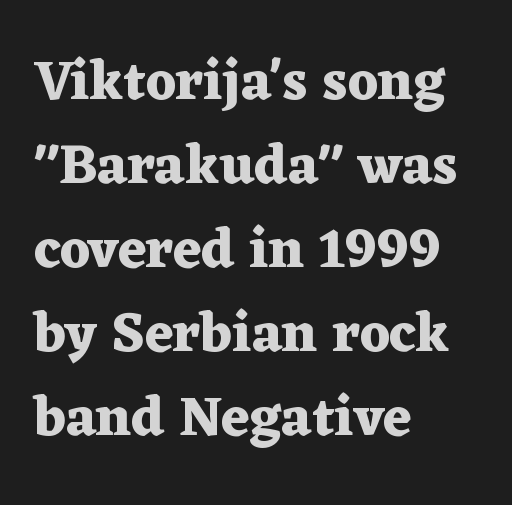
{"serif": "yes", "italic": "no", "bold": "yes", "weight": "heavy", "width": "wide", "stroke_contrast": "medium", "x_height": "medium", "monospaced": "no", "underline": "no", "align": "left", "line_spacing": "normal", "line_spacing_ratio": 1.5, "letter_spacing": "normal", "letter_spacing_em": 0.0, "glyph_px": 56}
